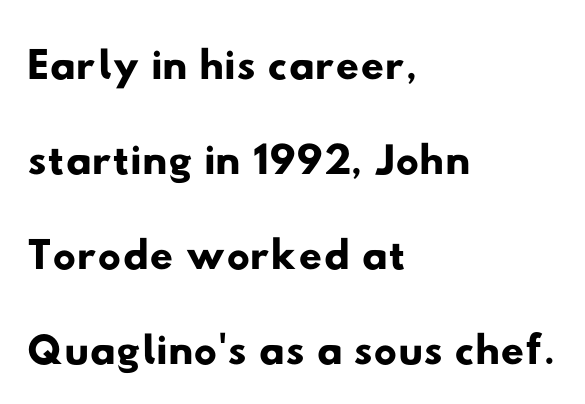
{"serif": "no", "width": "wide", "stroke_contrast": "low", "x_height": "small", "monospaced": "no", "underline": "no", "align": "left", "line_spacing": "normal", "line_spacing_ratio": 1.46, "letter_spacing": "normal", "letter_spacing_em": 0.0, "glyph_px": 65}
